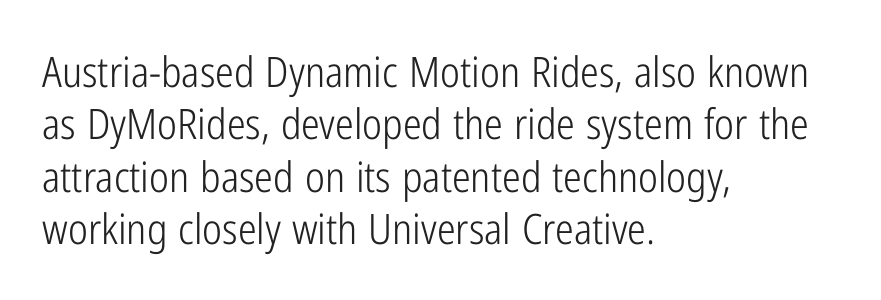
Q: Is the text bold? A: No.
Q: Is the text italic (slanted)? A: No, it is upright.
Q: Is the typeface a serif or a sans-serif typeface? A: Sans-serif.
Q: Is the text underlined? A: No.
Q: How is the paragraph aligned? A: Left-aligned.
Q: Is the spacing between letters normal or unusually wide? A: Normal.
Q: Is the spacing between lines tight, normal or loose? A: Normal.
Q: Width (condensed, normal, or wide)? A: Condensed.
Q: Stroke contrast? A: Low.
Q: x-height? A: Medium.
Q: Monospaced? A: No.
